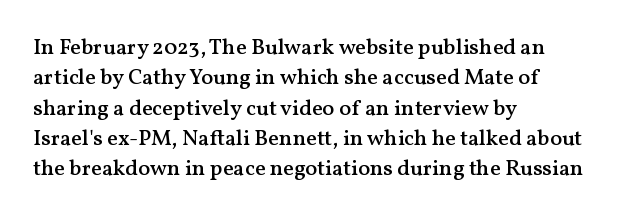
The lines sit at an ordinary, default distance from one another. Letter spacing: default. Check under the words: just untouched page. In terms of weight, the rendering is demibold, just under bold. Short and long lines alike share a common starting point at left. Quick note: not italic, upright.
